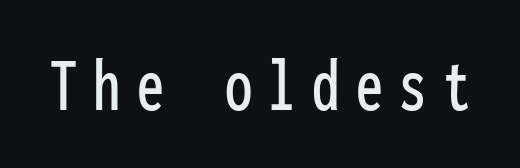
{"serif": "no", "italic": "no", "width": "condensed", "stroke_contrast": "low", "x_height": "medium", "monospaced": "yes", "underline": "no", "letter_spacing": "wide", "letter_spacing_em": 0.21, "glyph_px": 78}
